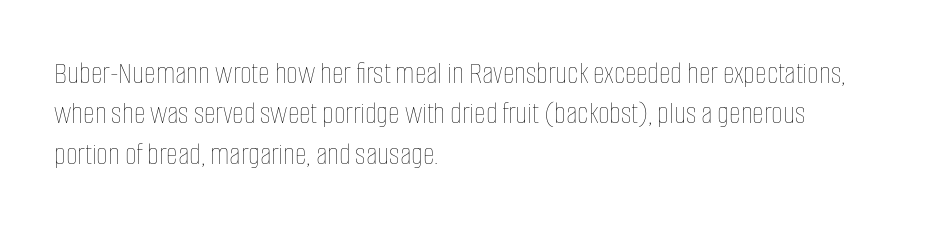
Q: Is the text bold? A: No.
Q: Is the text italic (slanted)? A: No, it is upright.
Q: Is the text underlined? A: No.
Q: How is the paragraph aligned? A: Left-aligned.
Q: Is the spacing between letters normal or unusually wide? A: Normal.
Q: Is the spacing between lines tight, normal or loose? A: Normal.
Q: Width (condensed, normal, or wide)? A: Condensed.
Q: Stroke contrast? A: Low.
Q: x-height? A: Large.
Q: Monospaced? A: No.
